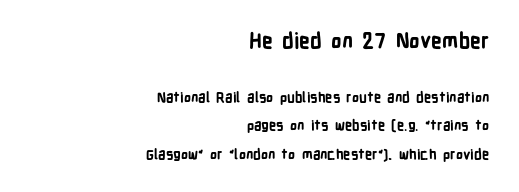
A full-strength bold gives these letters their thick strokes. It's the straight-up-and-down kind of type. Between these two stacked blocks, the higher one wins on size. A flush-right, rag-left setting is used for this passage. Does the leading feel generous? Absolutely, it's lavish.
